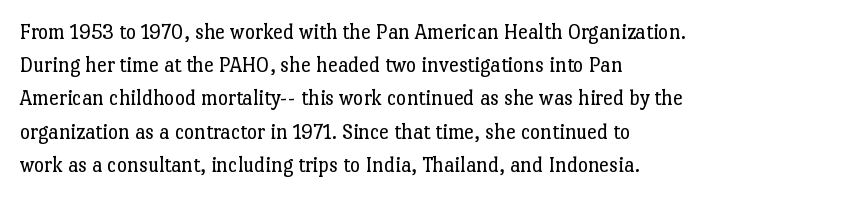
Tall strokes in this sample are plumb rather than angled. Weight: regular or lighter. Tracking value appears to be zero — textbook default spacing. The passage shown stacks its lines at a standard gap. The lines in this sample share a left origin and differ only in where they stop. Anything drawn beneath the words? Only blank space.
